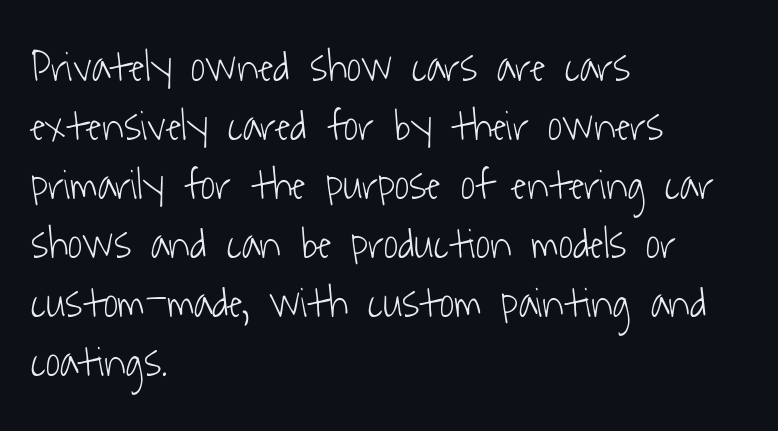
The image shows 44 px light, condensed sans-serif type; set left-aligned, normal line spacing (1.34x), normal letter spacing, not underlined; low stroke contrast and a medium x-height.
